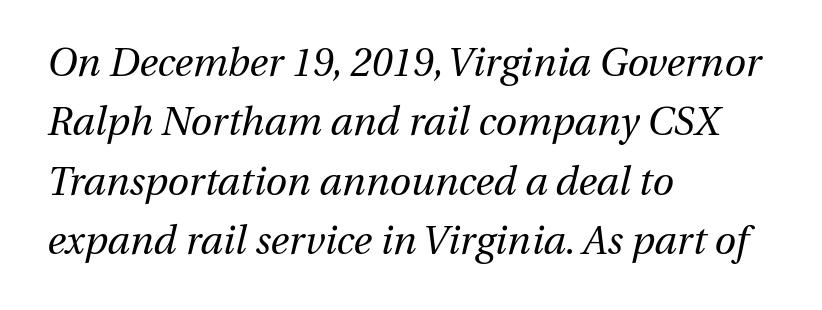
The face used here is proportionally spaced, like ordinary book or web type. Slant detected: the letters are inclined. Tracking here is standard; glyphs follow each other at the usual distance. The string is rendered with underlining switched off.
